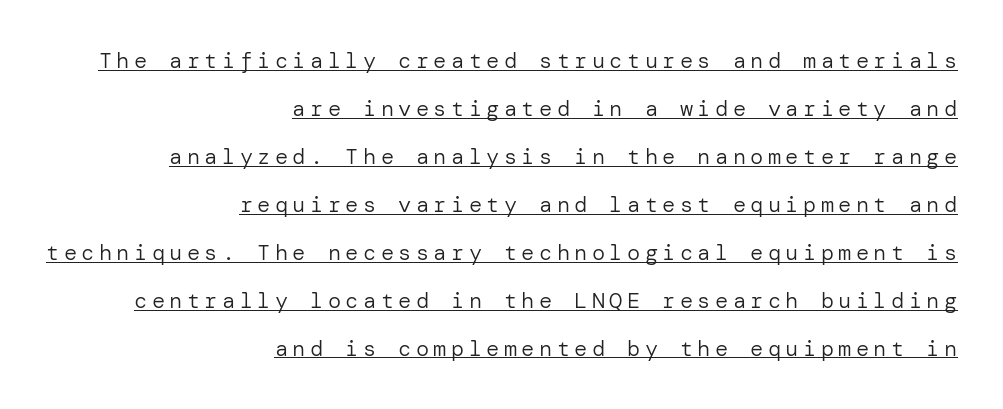
The passage shown is underscored from start to finish. A typesetter would mark this as roman, not italic. Airy leading. Caption: expanded tracking, letters set apart. Counters stay open thanks to moderate or lighter strokes. Notice how the passage keeps a crisp vertical edge on the right only.
